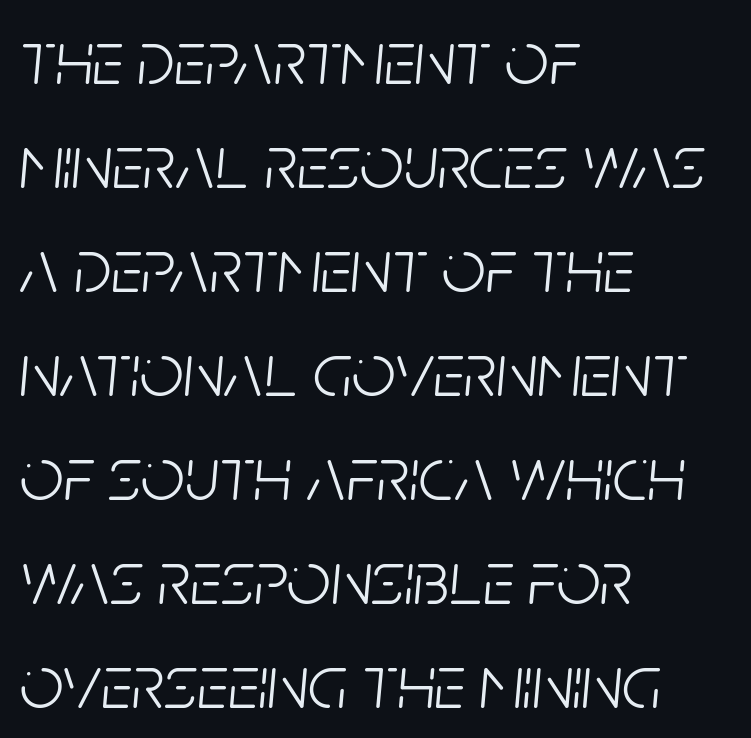
The image shows 77 px light, condensed type, italic (leaning right); set left-aligned, normal line spacing (1.35x), normal letter spacing, not underlined; low stroke contrast and a large x-height.
